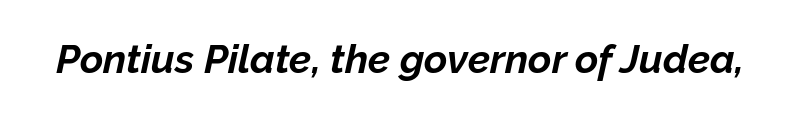
{"italic": "yes", "lean": "right", "slant_degrees": 12, "bold": "yes", "weight": "bold", "width": "normal", "stroke_contrast": "low", "x_height": "medium", "monospaced": "no", "underline": "no", "letter_spacing": "normal", "letter_spacing_em": 0.0, "glyph_px": 40}
